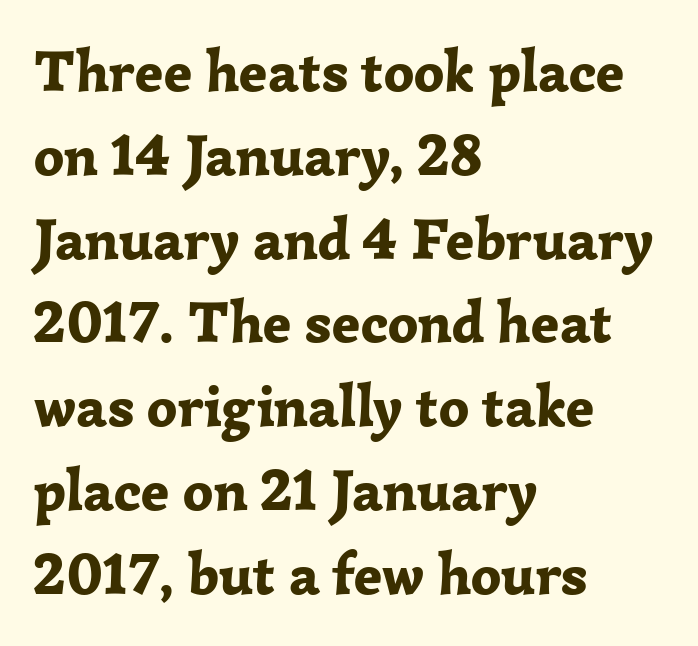
The image shows 59 px bold serif type, upright; set left-aligned, normal line spacing (1.42x), normal letter spacing, not underlined; low stroke contrast and a medium x-height.
